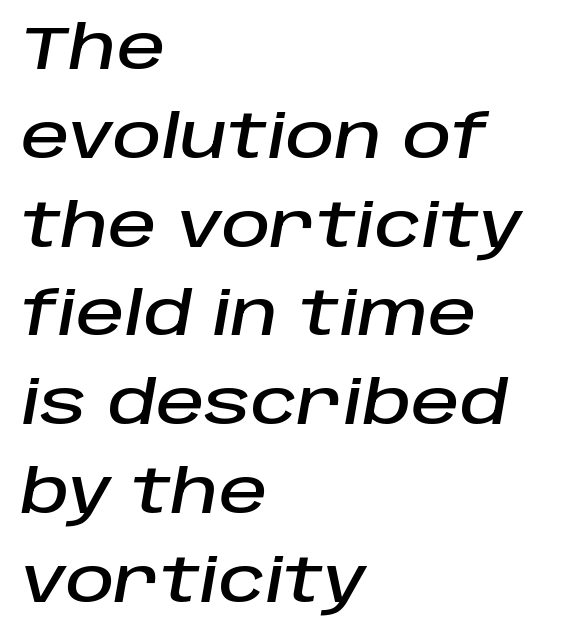
Q: Is the text italic (slanted)? A: Yes, it leans right by about 10 degrees.
Q: Is the text underlined? A: No.
Q: How is the paragraph aligned? A: Left-aligned.
Q: Is the spacing between letters normal or unusually wide? A: Normal.
Q: Is the spacing between lines tight, normal or loose? A: Normal.
Q: Width (condensed, normal, or wide)? A: Normal.
Q: Stroke contrast? A: Low.
Q: x-height? A: Large.
Q: Monospaced? A: No.
